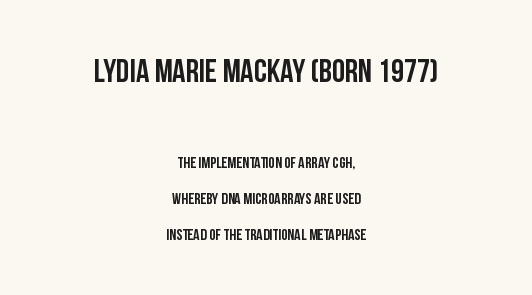
The gaps between neighbouring characters are ordinary and unremarkable. Between these two stacked blocks, the higher one wins on size. The rendering positions every line midway between the sides. The letters advance in unequal steps, a hallmark of proportional type.
